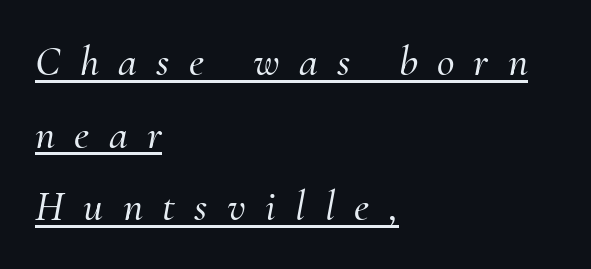
{"serif": "yes", "italic": "yes", "lean": "right", "slant_degrees": 10, "width": "normal", "stroke_contrast": "medium", "x_height": "small", "monospaced": "no", "underline": "yes", "align": "left", "line_spacing": "normal", "line_spacing_ratio": 1.69, "letter_spacing": "wide", "letter_spacing_em": 0.45, "glyph_px": 43}
